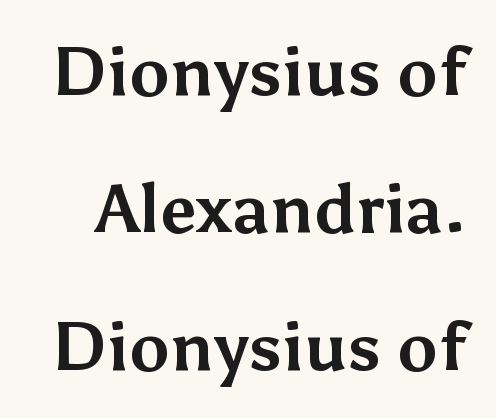
Think of a printed novel: that variable character pitch is what you see here. The letters stand straight up with perfectly vertical stems. Is the type bold? Yes — the strokes are clearly thick and heavy. Examine the stroke ends and you'll find no serifs. Line spacing here is loose.
